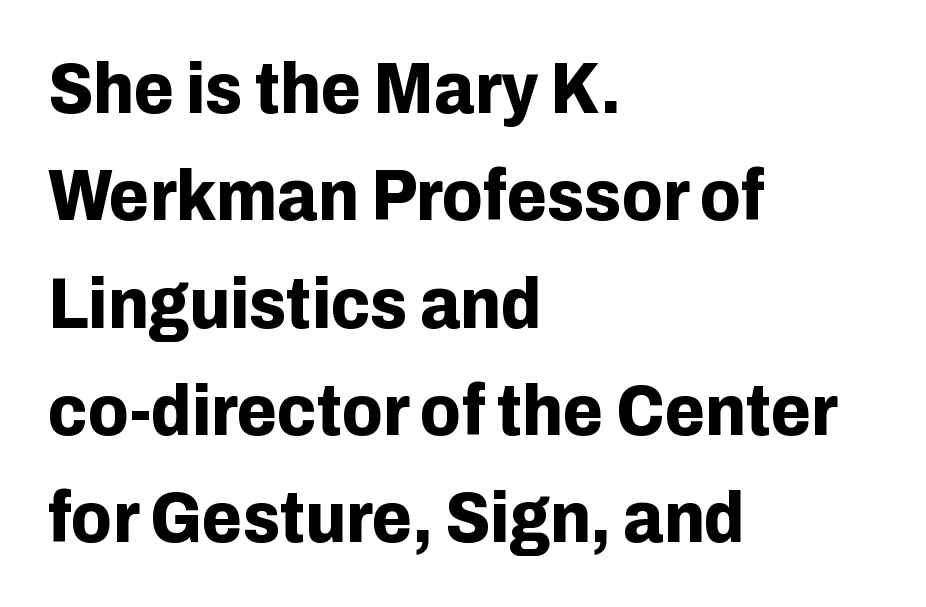
Q: Is the text bold? A: Yes.
Q: Is the text italic (slanted)? A: No, it is upright.
Q: Is the typeface a serif or a sans-serif typeface? A: Sans-serif.
Q: Is the text underlined? A: No.
Q: How is the paragraph aligned? A: Left-aligned.
Q: Is the spacing between letters normal or unusually wide? A: Normal.
Q: Is the spacing between lines tight, normal or loose? A: Normal.
Q: Width (condensed, normal, or wide)? A: Normal.
Q: Stroke contrast? A: Low.
Q: x-height? A: Medium.
Q: Monospaced? A: No.
